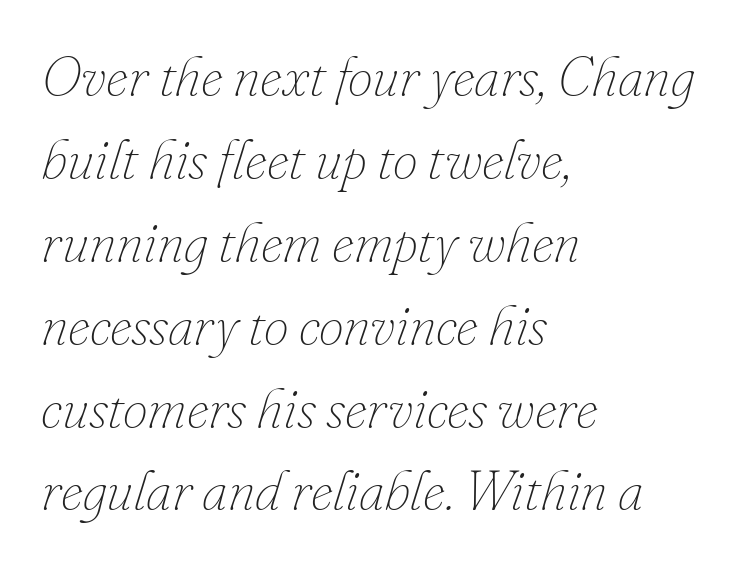
{"italic": "yes", "lean": "right", "slant_degrees": 16, "bold": "no", "weight": "thin", "width": "normal", "stroke_contrast": "low", "x_height": "small", "monospaced": "no", "underline": "no", "align": "left", "line_spacing": "normal", "line_spacing_ratio": 1.48, "letter_spacing": "normal", "letter_spacing_em": 0.0, "glyph_px": 56}
